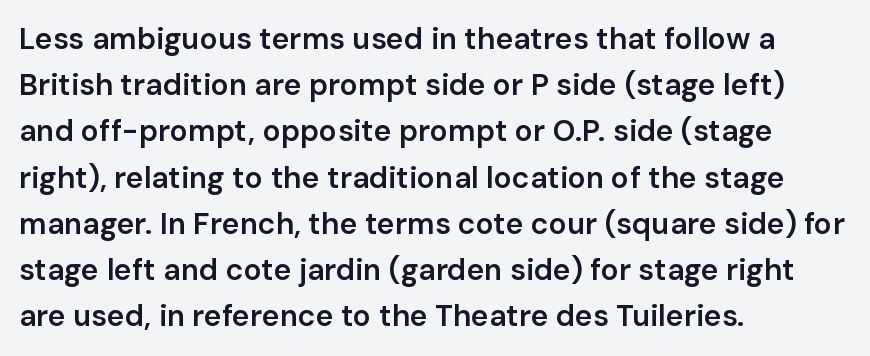
The image shows 30 px semibold sans-serif type, upright; set left-aligned, normal line spacing (1.54x), normal letter spacing, not underlined; low stroke contrast and a medium x-height.
